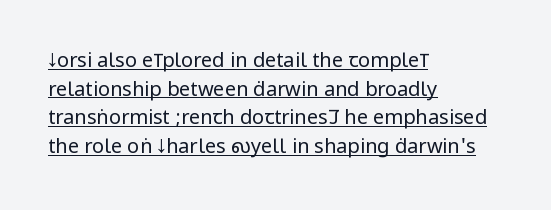
Q: Is the text bold? A: No.
Q: Is the text italic (slanted)? A: No, it is upright.
Q: Is the text underlined? A: Yes.
Q: How is the paragraph aligned? A: Left-aligned.
Q: Is the spacing between letters normal or unusually wide? A: Normal.
Q: Is the spacing between lines tight, normal or loose? A: Normal.
